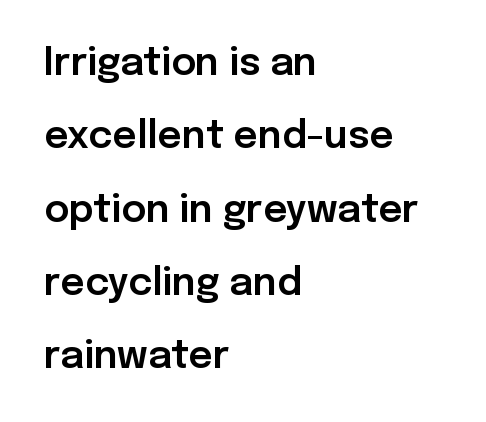
Q: Is the text italic (slanted)? A: No, it is upright.
Q: Is the typeface a serif or a sans-serif typeface? A: Sans-serif.
Q: Is the text underlined? A: No.
Q: How is the paragraph aligned? A: Left-aligned.
Q: Is the spacing between letters normal or unusually wide? A: Normal.
Q: Is the spacing between lines tight, normal or loose? A: Loose.
Q: Width (condensed, normal, or wide)? A: Normal.
Q: Stroke contrast? A: Low.
Q: x-height? A: Medium.
Q: Monospaced? A: No.
